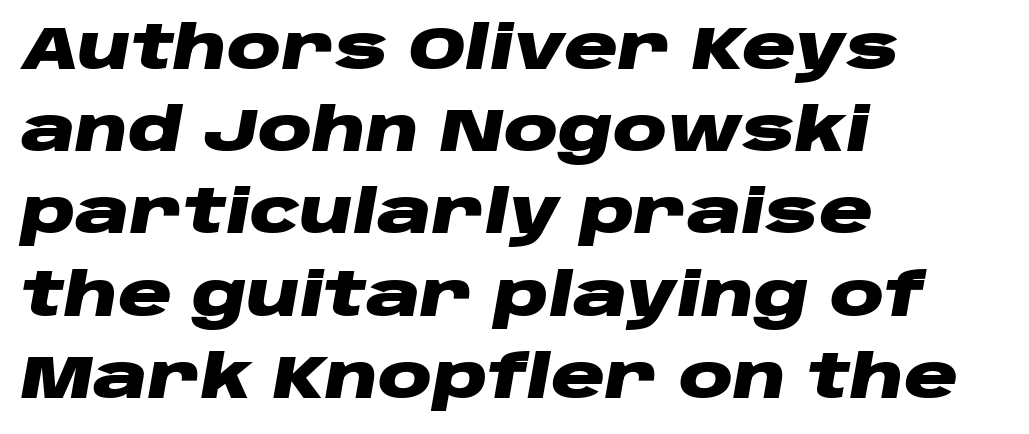
{"italic": "yes", "lean": "right", "slant_degrees": 10, "bold": "yes", "weight": "heavy", "width": "wide", "stroke_contrast": "low", "x_height": "large", "monospaced": "no", "underline": "no", "align": "left", "line_spacing": "normal", "line_spacing_ratio": 1.37, "letter_spacing": "normal", "letter_spacing_em": 0.0, "glyph_px": 60}
